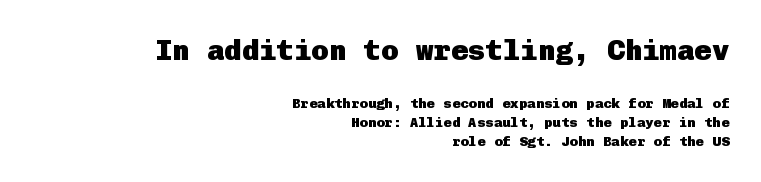
Reading down the column, the eye jumps a familiar distance to each next line. A dark, heavy texture on the line: the type is bold. Of the two passages, the one on top uses the larger point size. Serif or sans? Sans — the stroke terminals are bare. The rendering anchors every line to the right-hand side.
